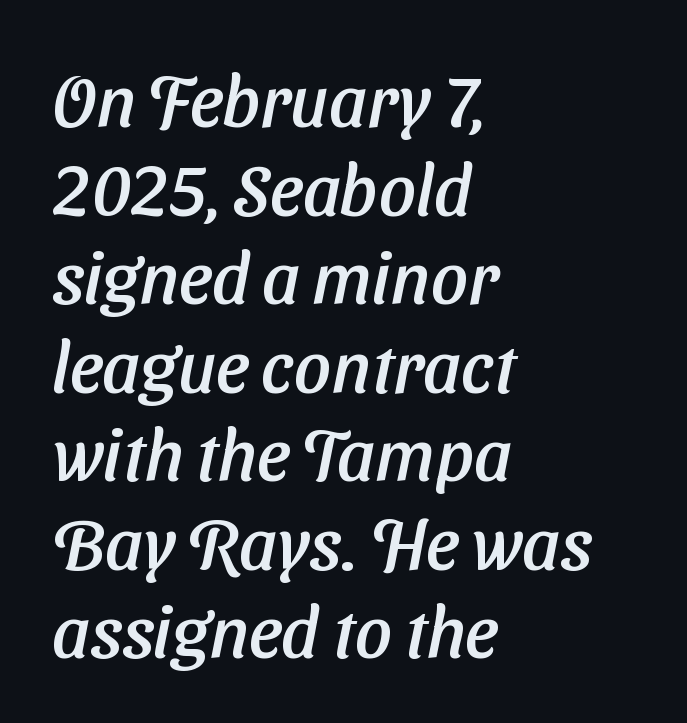
{"serif": "no", "width": "normal", "stroke_contrast": "low", "x_height": "medium", "monospaced": "no", "underline": "no", "align": "left", "line_spacing_ratio": 1.23, "letter_spacing": "normal", "letter_spacing_em": 0.0, "glyph_px": 72}
